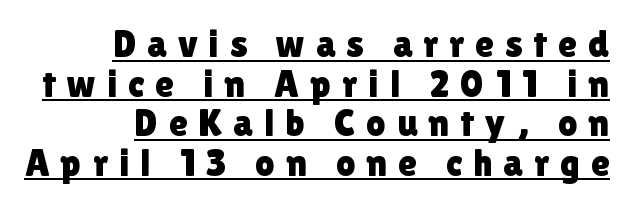
The image shows 38 px sans-serif type, upright; set right-aligned, tight line spacing (1.04x), unusually wide letter spacing (+0.29 em), underlined; a medium x-height.
